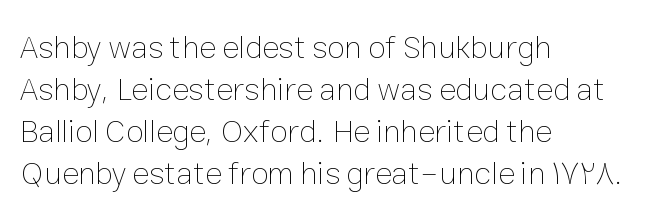
Q: Is the text bold? A: No.
Q: Is the text italic (slanted)? A: No, it is upright.
Q: Is the text underlined? A: No.
Q: How is the paragraph aligned? A: Left-aligned.
Q: Is the spacing between letters normal or unusually wide? A: Normal.
Q: Is the spacing between lines tight, normal or loose? A: Normal.
Q: Width (condensed, normal, or wide)? A: Normal.
Q: Stroke contrast? A: Low.
Q: x-height? A: Medium.
Q: Monospaced? A: No.
